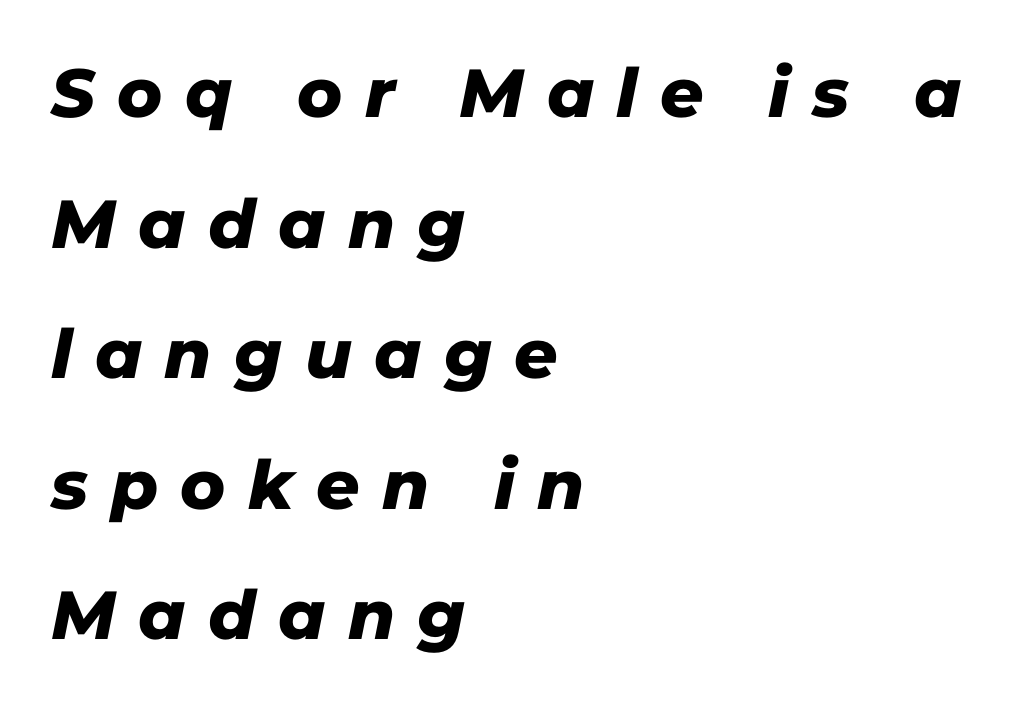
Q: Is the typeface a serif or a sans-serif typeface? A: Sans-serif.
Q: Is the text underlined? A: No.
Q: How is the paragraph aligned? A: Left-aligned.
Q: Is the spacing between letters normal or unusually wide? A: Unusually wide.
Q: Is the spacing between lines tight, normal or loose? A: Loose.
Q: Width (condensed, normal, or wide)? A: Normal.
Q: Stroke contrast? A: Low.
Q: x-height? A: Medium.
Q: Monospaced? A: No.
